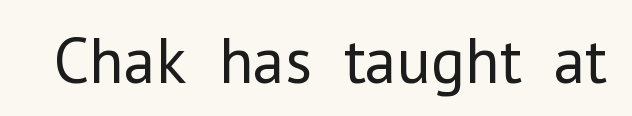
You can tell it's not italic because the verticals are truly vertical. Think of a printed novel: that variable character pitch is what you see here. This rendering employs a face without finishing strokes, i.e., a sans-serif. The area under the type is left untouched. On a weight scale, this lands at 450 or below.
